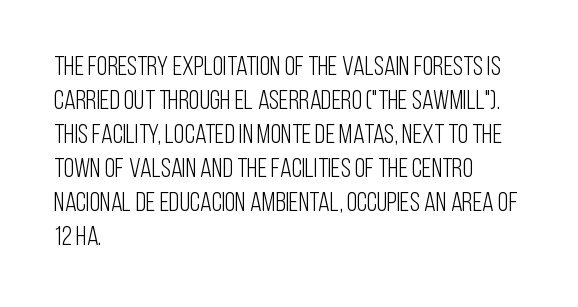
{"italic": "no", "bold": "no", "underline": "no", "align": "left", "line_spacing": "normal", "line_spacing_ratio": 1.26, "letter_spacing": "normal", "letter_spacing_em": 0.0, "glyph_px": 27}
